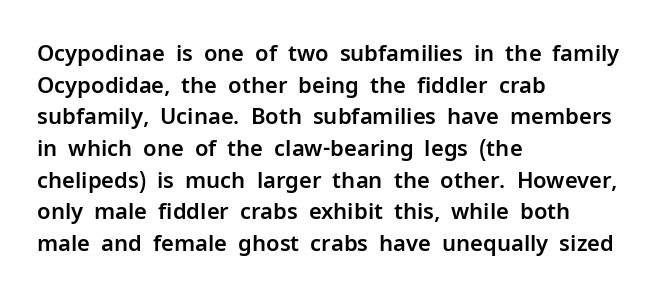
Q: Is the text italic (slanted)? A: No, it is upright.
Q: Is the text underlined? A: No.
Q: How is the paragraph aligned? A: Left-aligned.
Q: Is the spacing between letters normal or unusually wide? A: Normal.
Q: Is the spacing between lines tight, normal or loose? A: Normal.
